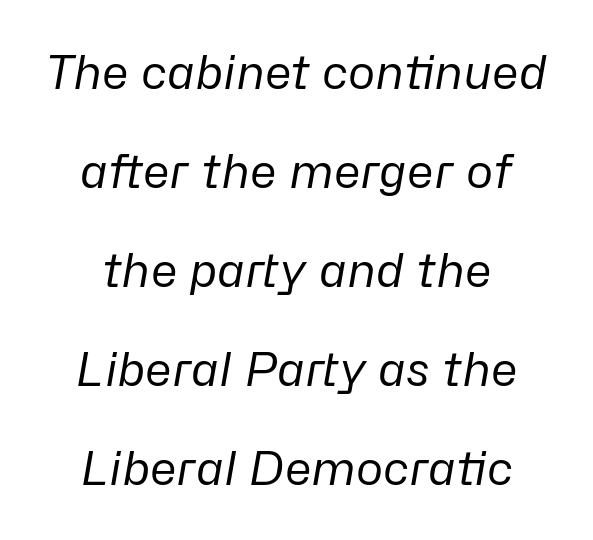
Characters follow at the spacing the type designer built in. The space directly below the letters is spotless. This sample trades compactness for vertical openness between lines. The passage shown is typed in a proportional face where columns would drift. Characters are canted at an angle relative to the baseline's perpendicular. Is the stroke heavy? The answer is a plain regular-or-lighter.
